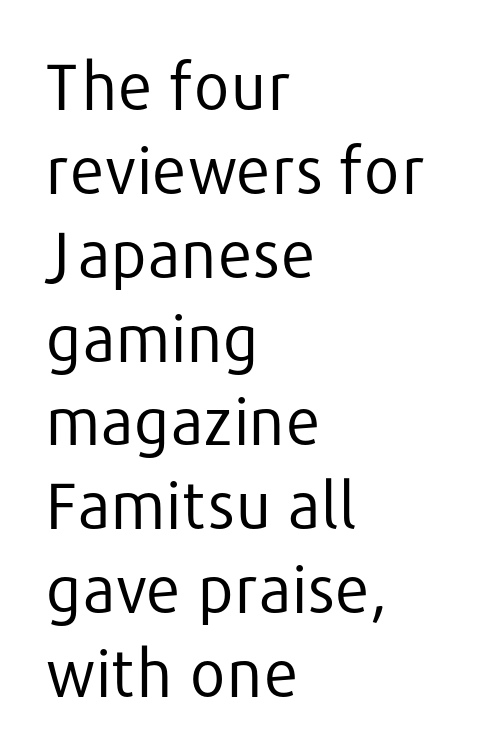
Q: Is the text bold? A: No.
Q: Is the text italic (slanted)? A: No, it is upright.
Q: Is the typeface a serif or a sans-serif typeface? A: Sans-serif.
Q: Is the text underlined? A: No.
Q: How is the paragraph aligned? A: Left-aligned.
Q: Is the spacing between letters normal or unusually wide? A: Normal.
Q: Is the spacing between lines tight, normal or loose? A: Normal.
Q: Width (condensed, normal, or wide)? A: Normal.
Q: Stroke contrast? A: Low.
Q: x-height? A: Medium.
Q: Monospaced? A: No.
